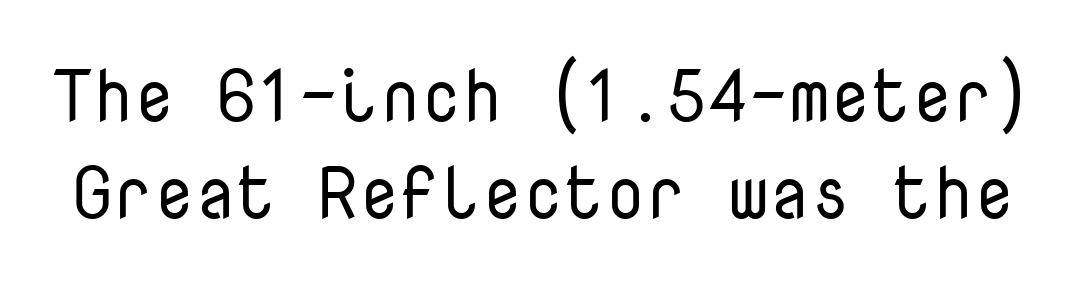
Q: Is the text bold? A: No.
Q: Is the text italic (slanted)? A: No, it is upright.
Q: Is the typeface a serif or a sans-serif typeface? A: Sans-serif.
Q: Is the text underlined? A: No.
Q: Is the spacing between letters normal or unusually wide? A: Normal.
Q: Is the spacing between lines tight, normal or loose? A: Normal.
Q: Width (condensed, normal, or wide)? A: Normal.
Q: Stroke contrast? A: Low.
Q: x-height? A: Medium.
Q: Monospaced? A: Yes.
